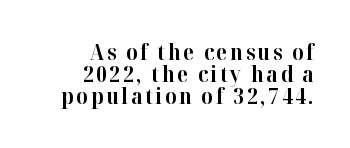
{"italic": "no", "bold": "yes", "underline": "no", "align": "right", "line_spacing": "tight", "line_spacing_ratio": 1.01, "glyph_px": 22}
